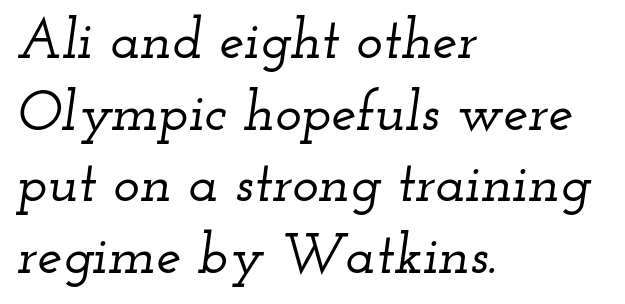
Q: Is the text italic (slanted)? A: Yes, it leans right by about 12 degrees.
Q: Is the typeface a serif or a sans-serif typeface? A: Serif.
Q: Is the text underlined? A: No.
Q: How is the paragraph aligned? A: Left-aligned.
Q: Is the spacing between letters normal or unusually wide? A: Normal.
Q: Is the spacing between lines tight, normal or loose? A: Normal.
Q: Width (condensed, normal, or wide)? A: Wide.
Q: Stroke contrast? A: Low.
Q: x-height? A: Small.
Q: Monospaced? A: No.
